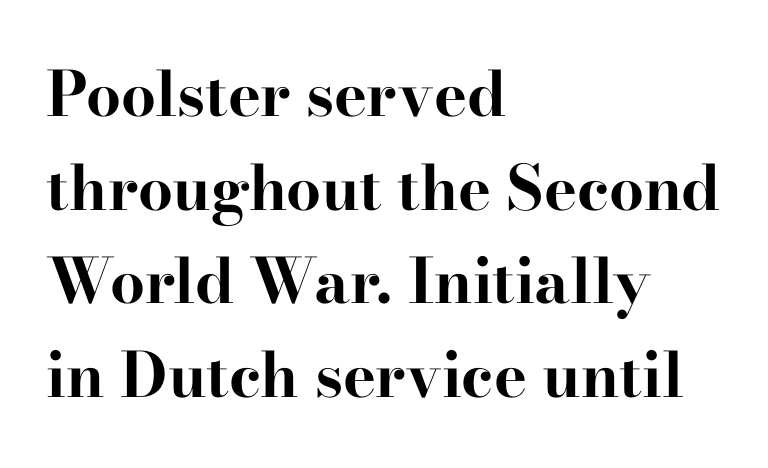
{"serif": "yes", "italic": "no", "bold": "yes", "weight": "bold", "width": "wide", "stroke_contrast": "high", "x_height": "small", "monospaced": "no", "underline": "no", "align": "left", "line_spacing": "normal", "line_spacing_ratio": 1.51, "letter_spacing": "normal", "letter_spacing_em": 0.0, "glyph_px": 62}
